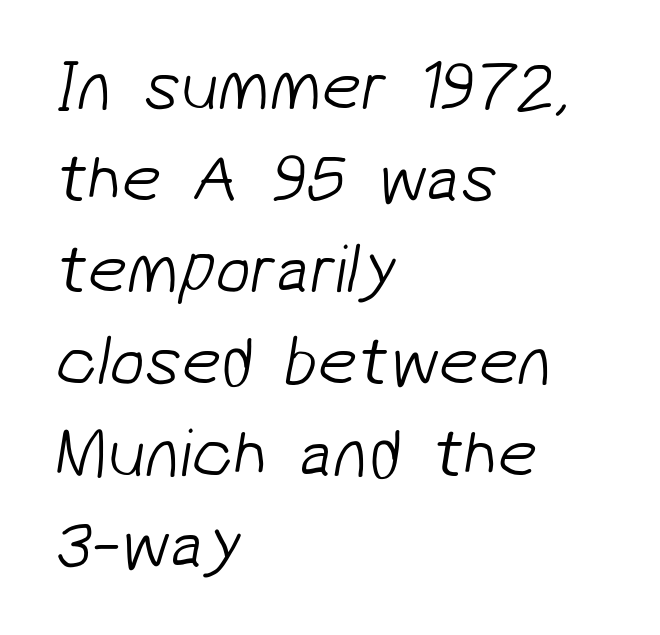
{"serif": "no", "bold": "no", "weight": "light", "width": "normal", "stroke_contrast": "low", "x_height": "medium", "monospaced": "no", "underline": "no", "align": "left", "line_spacing": "normal", "line_spacing_ratio": 1.31, "letter_spacing": "normal", "letter_spacing_em": 0.0, "glyph_px": 70}
